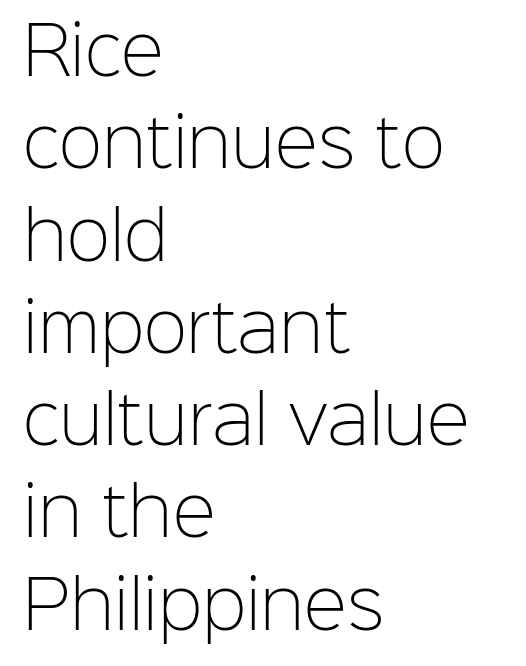
Q: Is the text bold? A: No.
Q: Is the text italic (slanted)? A: No, it is upright.
Q: Is the typeface a serif or a sans-serif typeface? A: Sans-serif.
Q: Is the text underlined? A: No.
Q: How is the paragraph aligned? A: Left-aligned.
Q: Is the spacing between letters normal or unusually wide? A: Normal.
Q: Is the spacing between lines tight, normal or loose? A: Normal.
Q: Width (condensed, normal, or wide)? A: Normal.
Q: Stroke contrast? A: Low.
Q: x-height? A: Medium.
Q: Monospaced? A: No.
